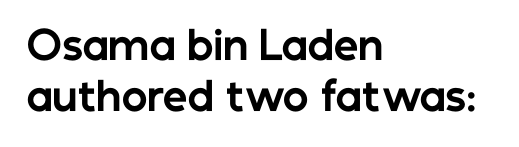
Bold? Absolutely — the strokes are thick and heavy. The designer left line spacing at the default. Looks like regular typesetting: each glyph gets only the width it needs. You could call the tracking neutral — neither tight nor loose.
